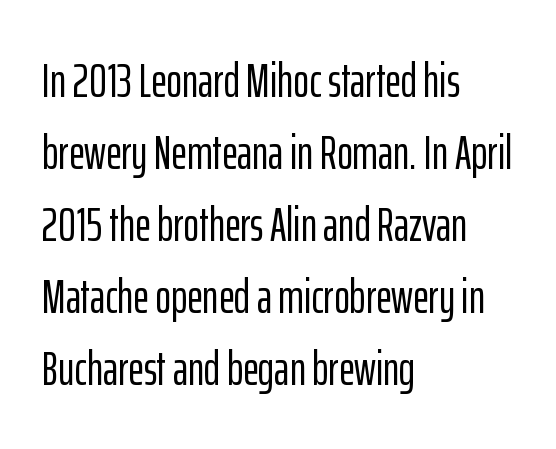
Q: Is the text italic (slanted)? A: No, it is upright.
Q: Is the typeface a serif or a sans-serif typeface? A: Sans-serif.
Q: Is the text underlined? A: No.
Q: How is the paragraph aligned? A: Left-aligned.
Q: Is the spacing between letters normal or unusually wide? A: Normal.
Q: Is the spacing between lines tight, normal or loose? A: Normal.
Q: Width (condensed, normal, or wide)? A: Condensed.
Q: Stroke contrast? A: Low.
Q: x-height? A: Medium.
Q: Monospaced? A: No.
